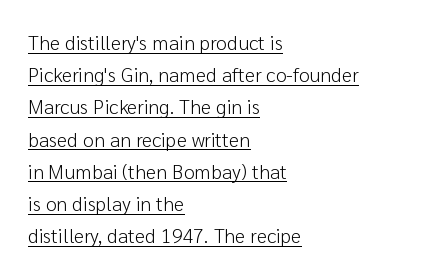
Where is the straight margin? On the left. Underline: present. A normal amount of white space separates one row of letters from the next. The typesetting does not lean heavy: it is not bold.
